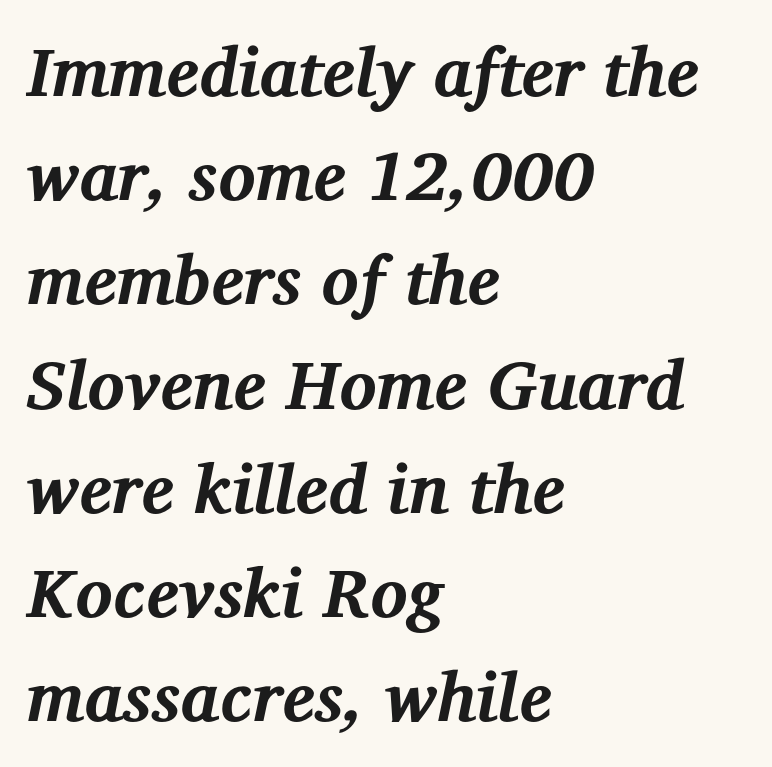
{"serif": "yes", "italic": "yes", "lean": "right", "slant_degrees": 12, "bold": "yes", "weight": "bold", "width": "normal", "stroke_contrast": "medium", "x_height": "medium", "monospaced": "no", "underline": "no", "align": "left", "line_spacing": "normal", "line_spacing_ratio": 1.51, "letter_spacing": "normal", "letter_spacing_em": 0.0, "glyph_px": 69}
